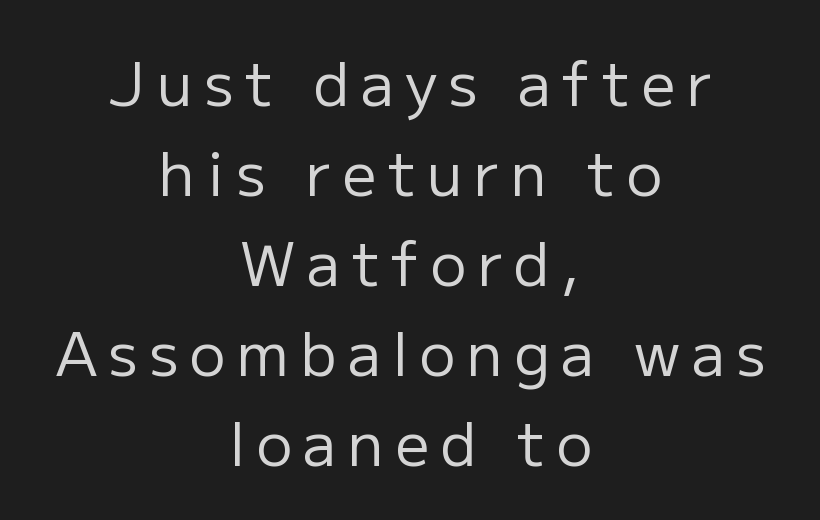
The image shows 60 px regular-weight sans-serif type, upright; set centered, normal line spacing (1.5x), not underlined; low stroke contrast and a medium x-height.
